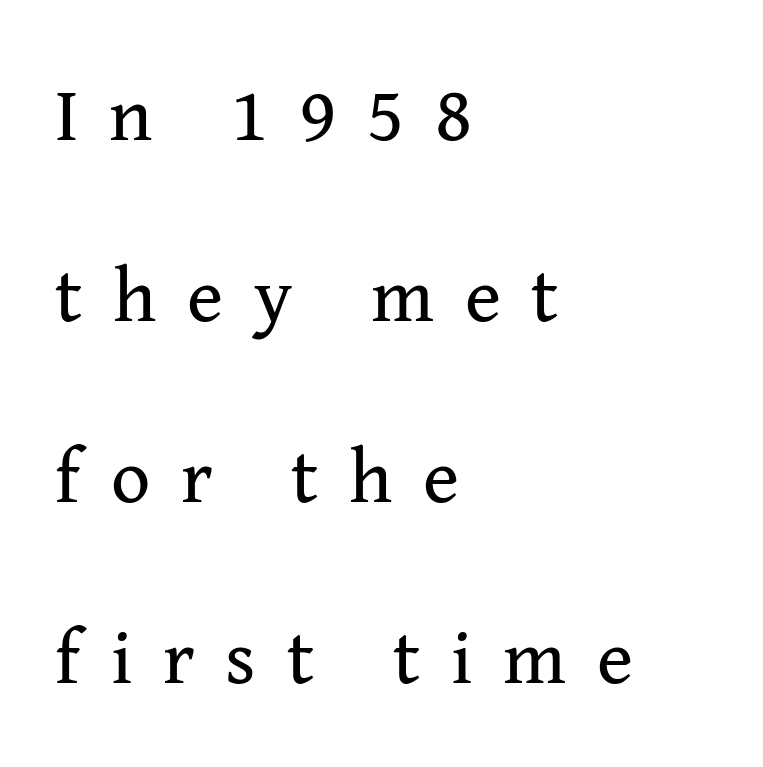
{"serif": "yes", "italic": "no", "bold": "no", "weight": "regular", "width": "normal", "stroke_contrast": "medium", "x_height": "medium", "monospaced": "no", "underline": "no", "align": "left", "line_spacing": "loose", "line_spacing_ratio": 2.35, "letter_spacing": "wide", "letter_spacing_em": 0.4, "glyph_px": 77}
